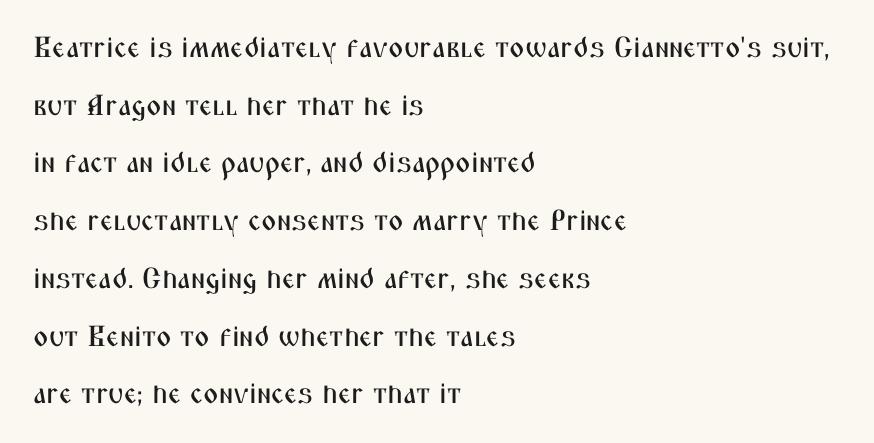
The image shows 29 px condensed sans-serif type, upright; set left-aligned, loose line spacing (1.99x), normal letter spacing, not underlined; medium stroke contrast and a medium x-height.
